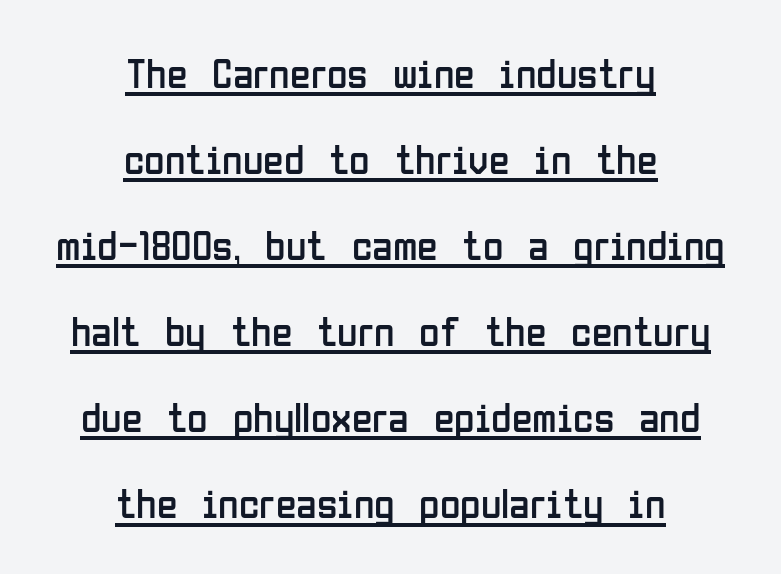
Regarding leading, the lines here are spaced well apart. The letters carry no serifs — their stems end cleanly without finishing strokes. Stems here are at most as thick as an everyday book face. The rendering uses natural spacing where letterforms have individual widths. Leftover space on each line is divided equally before and after the words. You could call the tracking neutral — neither tight nor loose.
